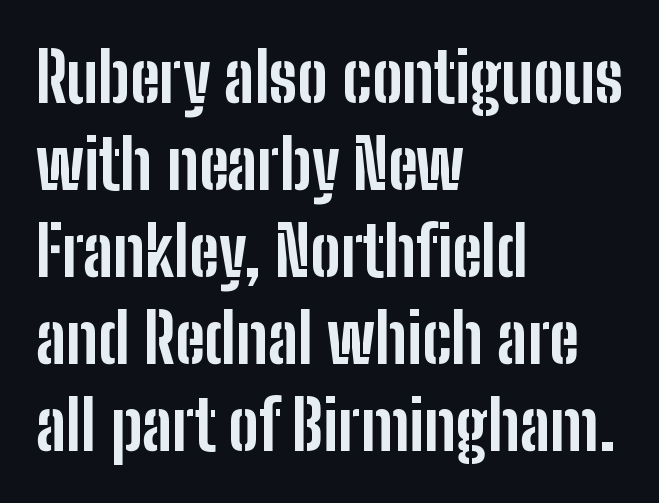
A typesetter would call this proportional, since set widths differ per character. Rendered with straight, roman letterforms. Stroke thickness is high; the sample reads as a true bold. Normally led — the rows are evenly, conventionally spaced.
